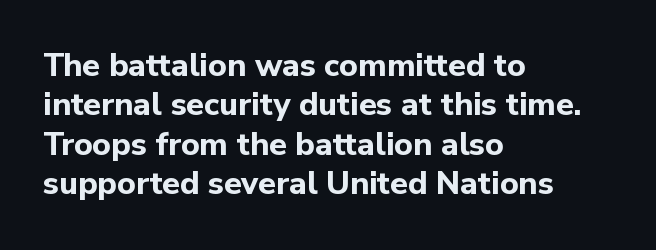
The image shows 32 px bold sans-serif type, upright; set left-aligned, line spacing 1.23x, normal letter spacing, not underlined; low stroke contrast and a medium x-height.
